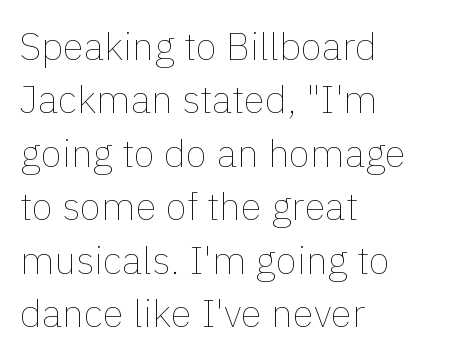
{"italic": "no", "bold": "no", "weight": "thin", "width": "normal", "x_height": "medium", "monospaced": "no", "underline": "no", "align": "left", "line_spacing": "normal", "line_spacing_ratio": 1.37, "letter_spacing": "normal", "letter_spacing_em": 0.0, "glyph_px": 39}
